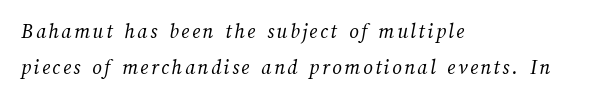
Q: Is the text bold? A: No.
Q: Is the text underlined? A: No.
Q: How is the paragraph aligned? A: Left-aligned.
